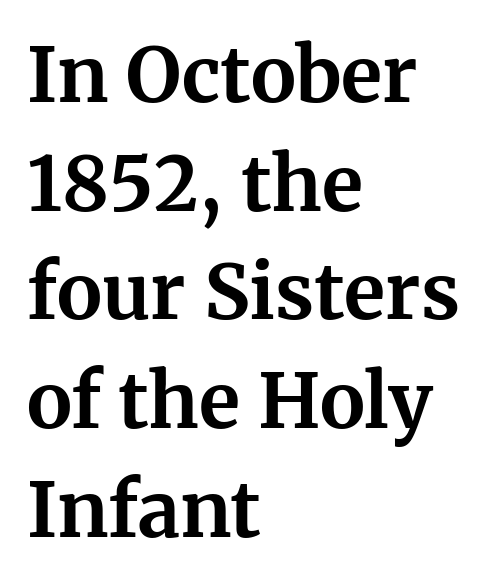
Q: Is the text bold? A: Yes.
Q: Is the text italic (slanted)? A: No, it is upright.
Q: Is the typeface a serif or a sans-serif typeface? A: Serif.
Q: Is the text underlined? A: No.
Q: How is the paragraph aligned? A: Left-aligned.
Q: Is the spacing between letters normal or unusually wide? A: Normal.
Q: Is the spacing between lines tight, normal or loose? A: Normal.
Q: Width (condensed, normal, or wide)? A: Normal.
Q: Stroke contrast? A: Medium.
Q: x-height? A: Medium.
Q: Monospaced? A: No.
